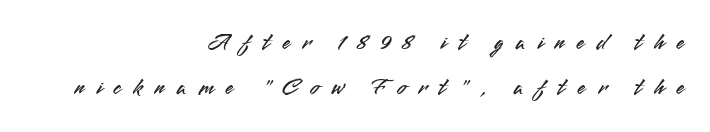
The rendering inserts visible extra space after every character. Decoration check: the copy has no underline. Line endings align vertically; line beginnings do not.
